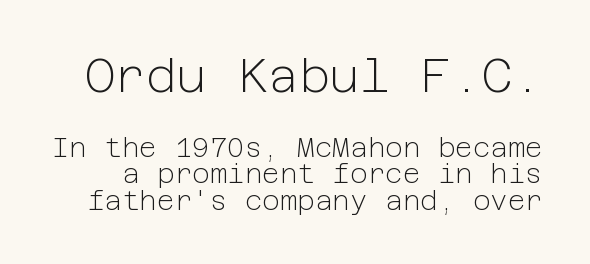
The image shows 47 px light sans-serif type, upright; set tight line spacing (0.98x), normal letter spacing, not underlined; the first (top) block is 1.74x larger; low stroke contrast and a medium x-height.
